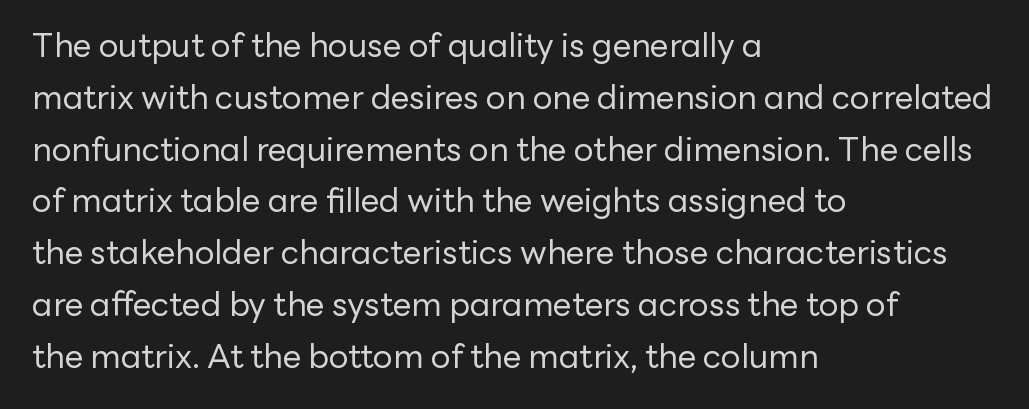
A classic flush-left, rag-right setting is used for this passage. Does the leading feel generous? No, just average. The rendering keeps characters at their native spacing. The face used here is proportionally spaced, like ordinary book or web type. Stroke terminals: plain, sans-serif.
